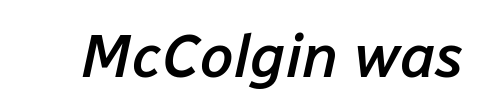
Looks like regular typesetting: each glyph gets only the width it needs. The string is rendered with underlining switched off. Honestly, the letter spacing is just normal — you wouldn't notice it. It's the slanting kind of type.
